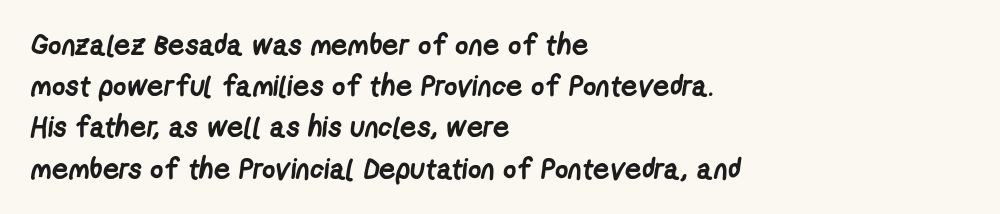
The image shows 29 px semibold, condensed sans-serif type; set left-aligned, normal line spacing (1.42x), normal letter spacing, not underlined; low stroke contrast and a medium x-height.
